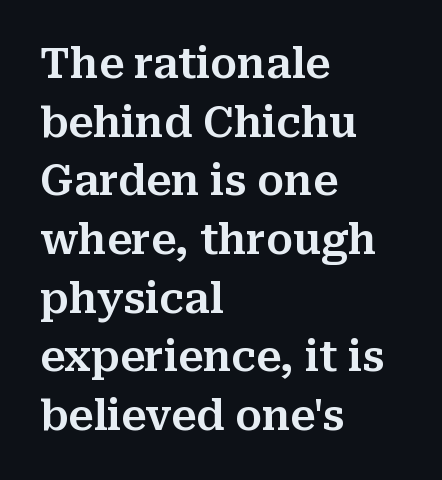
Lines of text with bare space underneath. This is the regular roman posture of the typeface. Each line starts at the same left margin while the right side varies. Are there feet on the stems? There are — it's a serif. Spacing verdict: proportional, widths tailored to each character. There is no visible air inserted between adjacent glyphs.
